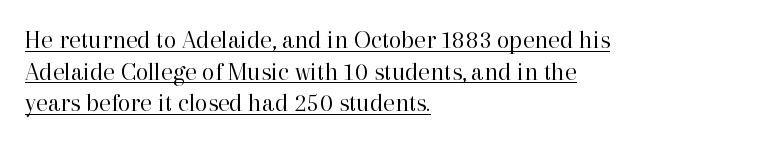
The image shows 26 px text type, upright; set left-aligned, line spacing 1.22x, normal letter spacing, underlined.
